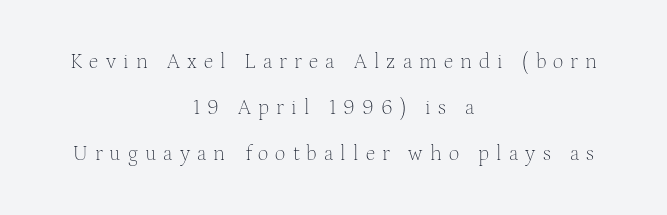
The image shows 21 px text type, upright; set centered, loose line spacing (2.18x), unusually wide letter spacing (+0.34 em), not underlined.
